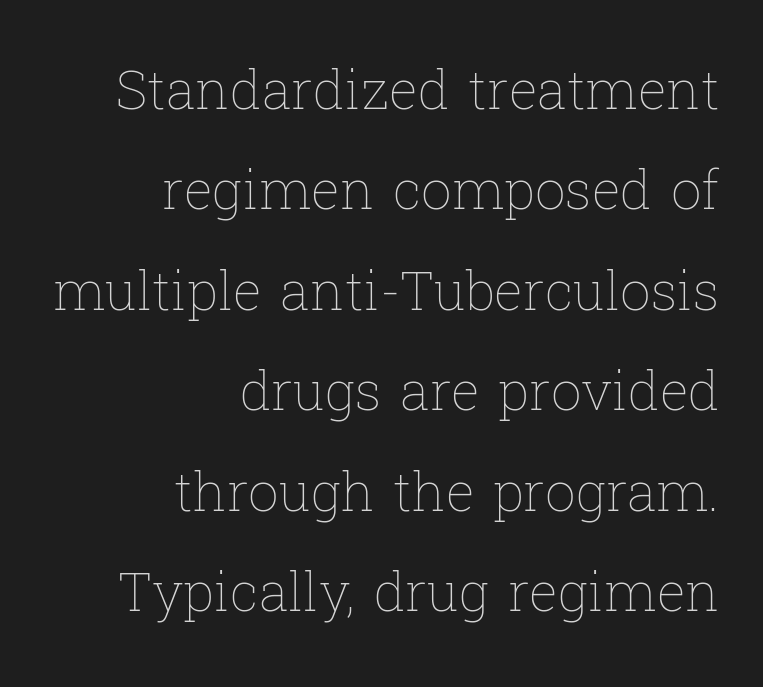
The letters advance in unequal steps, a hallmark of proportional type. These lines keep a tight, regular rhythm from letter to letter. The strip under each line holds only bare page. Layout note: lines flush right.
